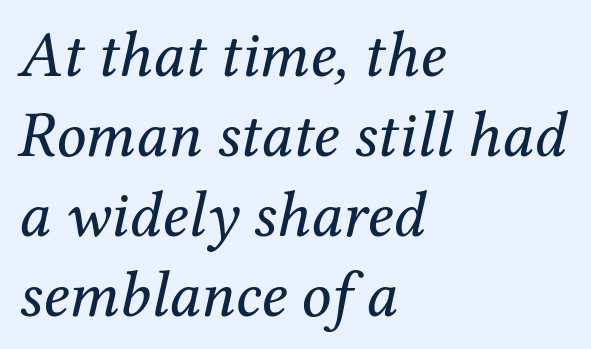
The image shows 65 px regular-weight serif type, italic (leaning right); set left-aligned, line spacing 1.23x, normal letter spacing, not underlined; medium stroke contrast and a medium x-height.
